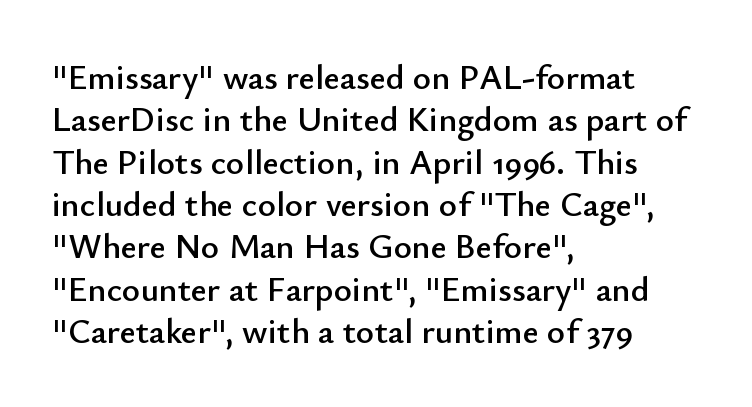
Q: Is the text italic (slanted)? A: No, it is upright.
Q: Is the typeface a serif or a sans-serif typeface? A: Sans-serif.
Q: Is the text underlined? A: No.
Q: How is the paragraph aligned? A: Left-aligned.
Q: Is the spacing between letters normal or unusually wide? A: Normal.
Q: Width (condensed, normal, or wide)? A: Normal.
Q: Stroke contrast? A: Low.
Q: x-height? A: Small.
Q: Monospaced? A: No.
